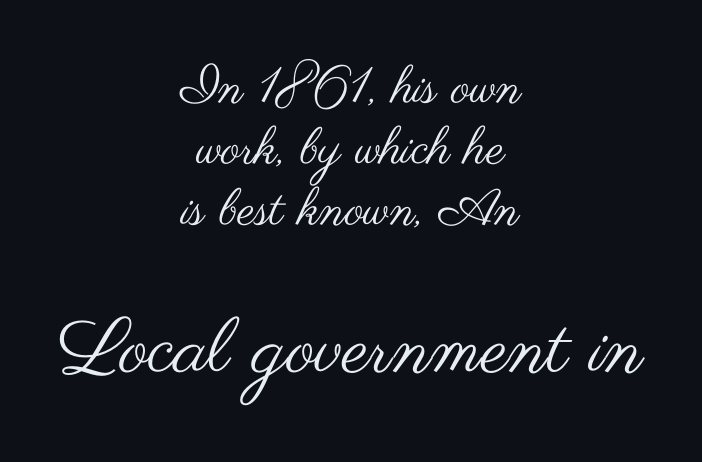
{"serif": "no", "bold": "no", "weight": "regular", "width": "wide", "stroke_contrast": "medium", "x_height": "small", "monospaced": "no", "underline": "no", "align": "center", "line_spacing_ratio": 1.2, "letter_spacing": "normal", "letter_spacing_em": 0.0, "larger_block": "second", "size_ratio": 1.51, "glyph_px": 77}
